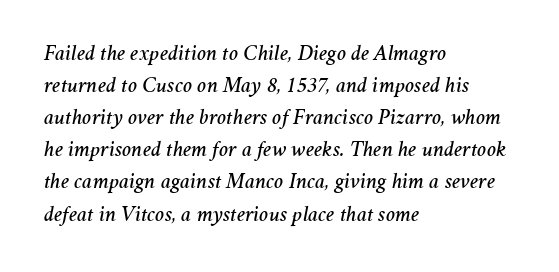
Q: Is the text italic (slanted)? A: Yes, it leans right by about 11 degrees.
Q: Is the text underlined? A: No.
Q: How is the paragraph aligned? A: Left-aligned.
Q: Is the spacing between letters normal or unusually wide? A: Normal.
Q: Is the spacing between lines tight, normal or loose? A: Normal.
